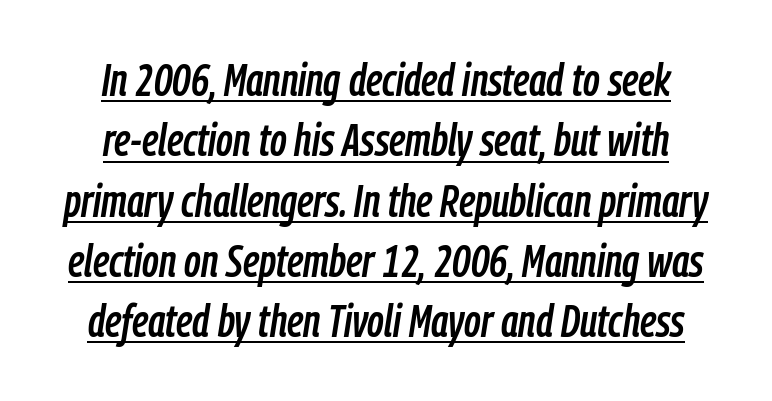
Baseline-to-baseline distance is the conventional proportion of letter height. The line texture is even and compact thanks to regular tracking. It's the slanting kind of type. A rule runs beneath these lines of type. Is this a fixed-width face? No — the glyphs have proportional, varying widths.
